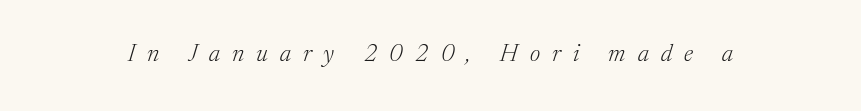
The image shows 24 px text type, italic (leaning right); set unusually wide letter spacing (+0.5 em), not underlined.
